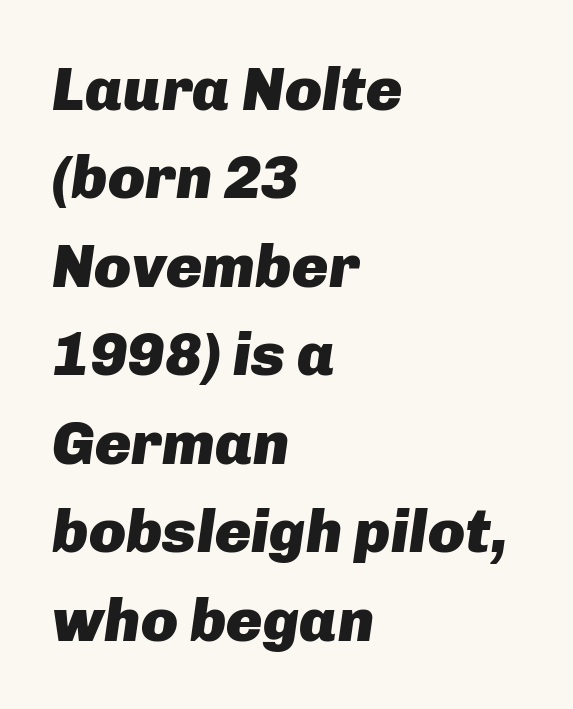
{"italic": "yes", "lean": "right", "slant_degrees": 8, "bold": "yes", "weight": "heavy", "width": "normal", "stroke_contrast": "low", "x_height": "medium", "monospaced": "no", "underline": "no", "align": "left", "line_spacing": "normal", "line_spacing_ratio": 1.45, "letter_spacing": "normal", "letter_spacing_em": 0.0, "glyph_px": 61}
